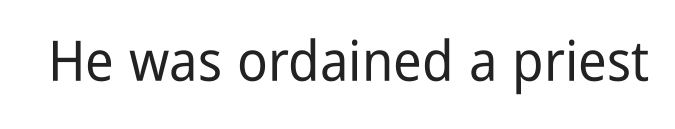
The image shows 56 px condensed sans-serif type, upright; set normal letter spacing, not underlined; low stroke contrast and a medium x-height.
